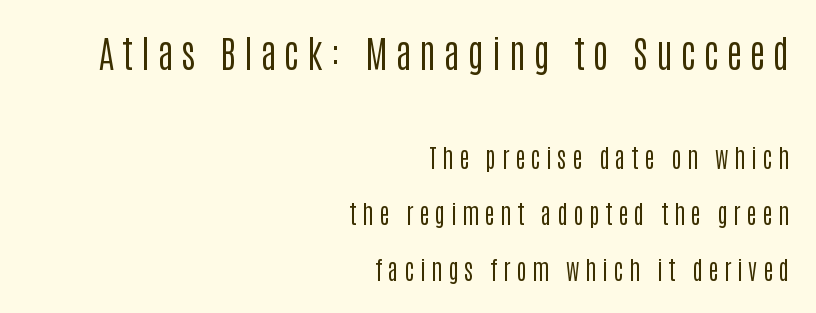
{"serif": "no", "italic": "no", "bold": "no", "weight": "regular", "width": "condensed", "stroke_contrast": "low", "x_height": "large", "monospaced": "no", "underline": "no", "align": "right", "line_spacing": "loose", "line_spacing_ratio": 2.25, "letter_spacing": "wide", "letter_spacing_em": 0.22, "larger_block": "first", "size_ratio": 1.48, "glyph_px": 37}
